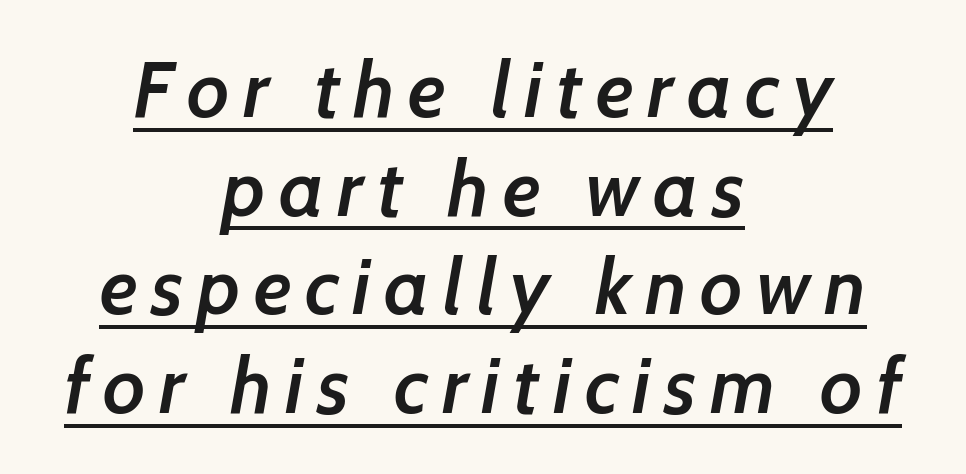
The image shows 79 px semibold sans-serif type; set centered, normal line spacing (1.25x), underlined; low stroke contrast and a medium x-height.
